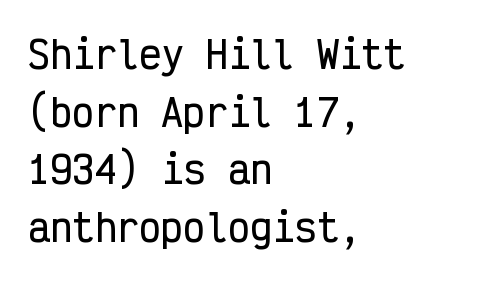
{"serif": "no", "italic": "no", "width": "condensed", "stroke_contrast": "low", "x_height": "medium", "monospaced": "yes", "underline": "no", "align": "left", "line_spacing": "normal", "line_spacing_ratio": 1.56, "letter_spacing": "normal", "letter_spacing_em": 0.0, "glyph_px": 37}
